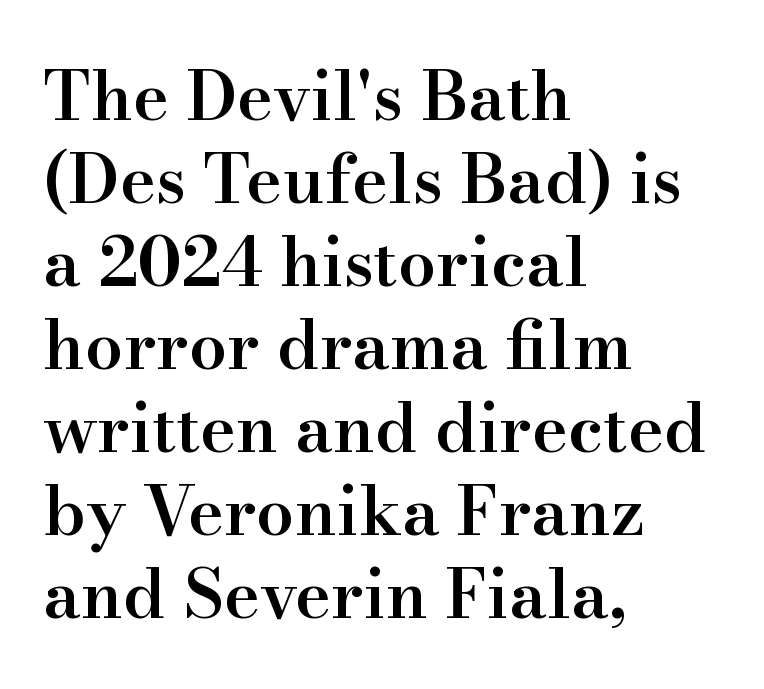
{"serif": "yes", "italic": "no", "bold": "semi", "weight": "semibold", "width": "normal", "stroke_contrast": "high", "x_height": "small", "monospaced": "no", "underline": "no", "align": "left", "line_spacing_ratio": 1.22, "letter_spacing": "normal", "letter_spacing_em": 0.0, "glyph_px": 68}
